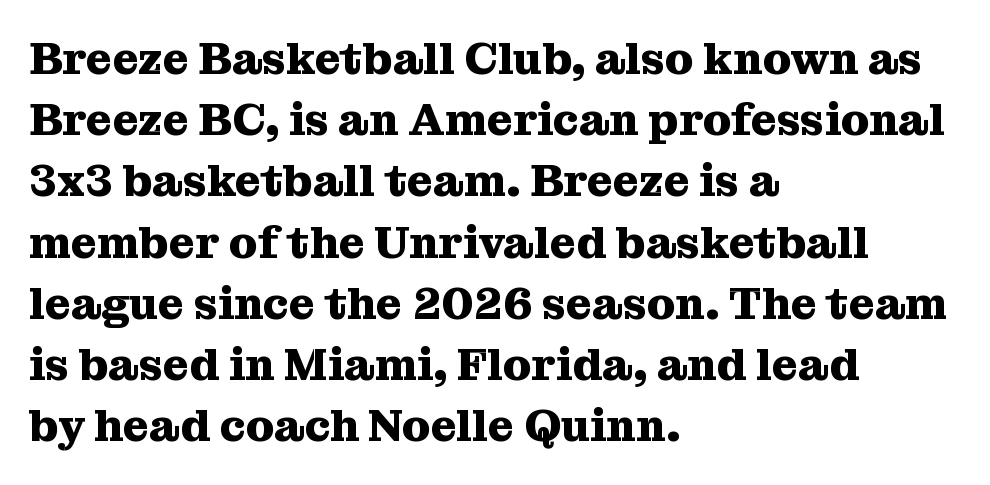
Heavy, bold letterforms. Here the designer chose a conventional face with non-uniform glyph widths. Here the glyphs are tracked normally, forming tight word shapes. Underlining? Definitely not there.
